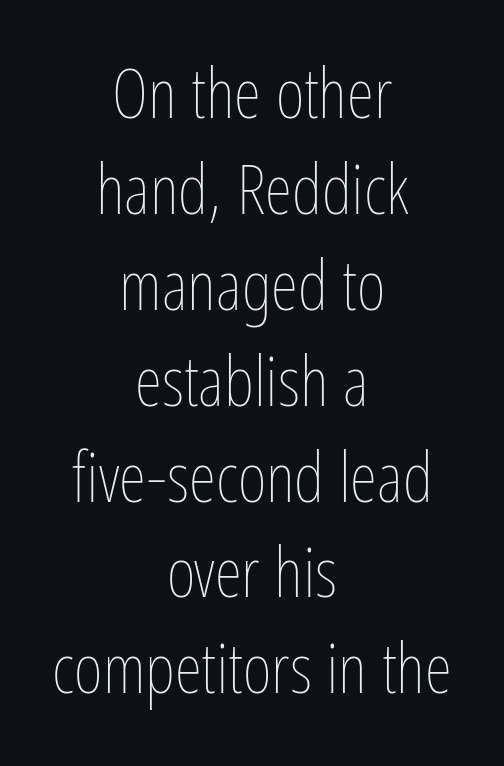
Style check: upright. In terms of leading, this rendering sits right in the middle. The gap between lines stays unmarked. The passage shown is typed in a proportional face where columns would drift. How are the letters spaced? Ordinarily, with no added tracking.
